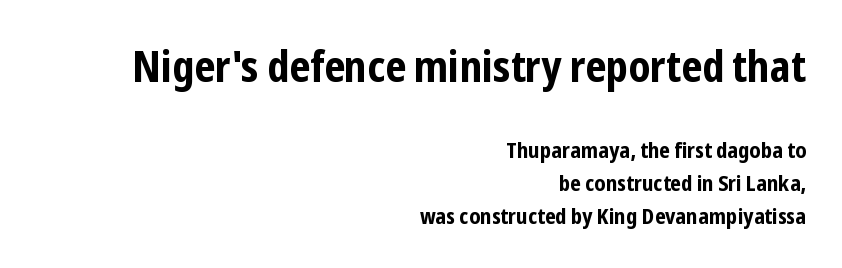
{"serif": "no", "italic": "no", "bold": "yes", "weight": "bold", "width": "condensed", "stroke_contrast": "low", "x_height": "medium", "monospaced": "no", "underline": "no", "align": "right", "line_spacing": "normal", "line_spacing_ratio": 1.49, "letter_spacing": "normal", "letter_spacing_em": 0.0, "larger_block": "first", "size_ratio": 1.95, "glyph_px": 43}
